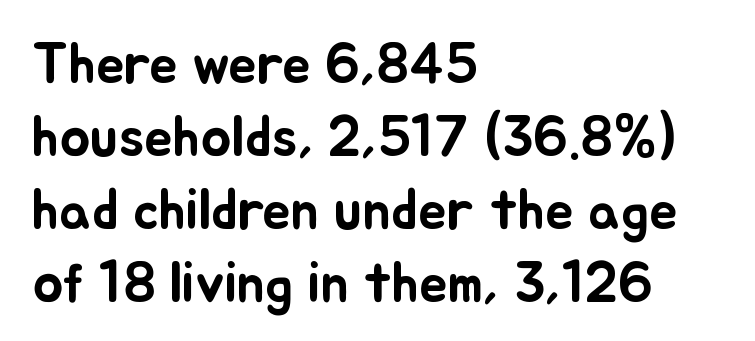
{"italic": "no", "width": "normal", "stroke_contrast": "low", "x_height": "small", "monospaced": "no", "underline": "no", "align": "left", "line_spacing": "normal", "line_spacing_ratio": 1.28, "letter_spacing": "normal", "letter_spacing_em": 0.0, "glyph_px": 57}
